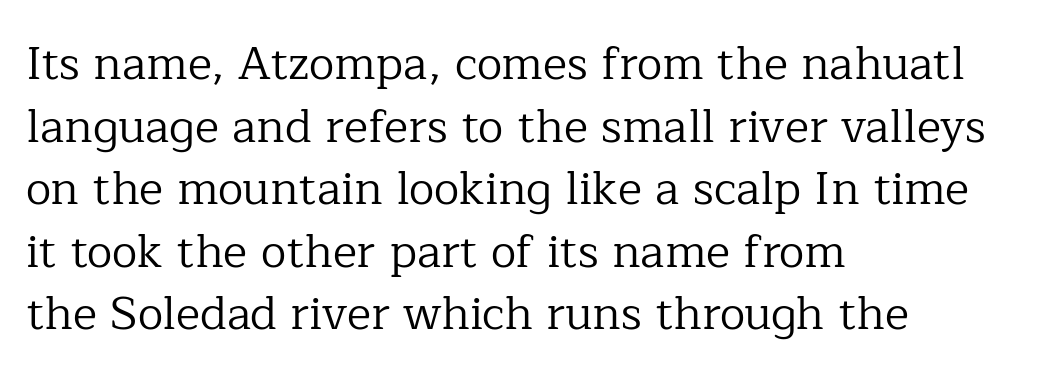
The image shows 46 px regular-weight serif type, upright; set left-aligned, normal line spacing (1.36x), normal letter spacing, not underlined; low stroke contrast and a medium x-height.
